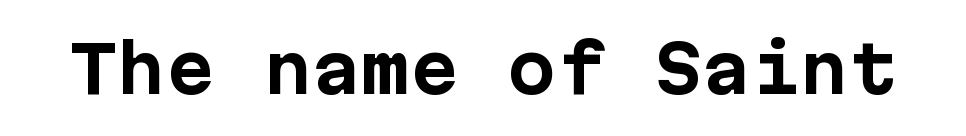
Q: Is the text bold? A: Yes.
Q: Is the text italic (slanted)? A: No, it is upright.
Q: Is the typeface a serif or a sans-serif typeface? A: Sans-serif.
Q: Is the text underlined? A: No.
Q: Is the spacing between letters normal or unusually wide? A: Normal.
Q: Width (condensed, normal, or wide)? A: Normal.
Q: Stroke contrast? A: Low.
Q: x-height? A: Medium.
Q: Monospaced? A: Yes.
